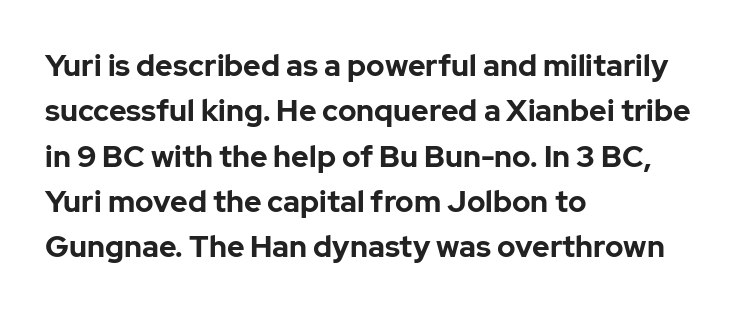
{"serif": "no", "italic": "no", "bold": "yes", "weight": "bold", "width": "normal", "stroke_contrast": "low", "x_height": "medium", "monospaced": "no", "underline": "no", "align": "left", "line_spacing": "normal", "line_spacing_ratio": 1.51, "letter_spacing": "normal", "letter_spacing_em": 0.0, "glyph_px": 30}
